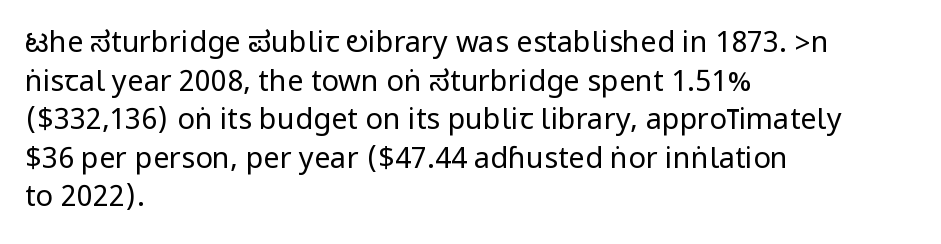
Q: Is the text bold? A: No.
Q: Is the text italic (slanted)? A: No, it is upright.
Q: Is the typeface a serif or a sans-serif typeface? A: Sans-serif.
Q: Is the text underlined? A: No.
Q: How is the paragraph aligned? A: Left-aligned.
Q: Is the spacing between letters normal or unusually wide? A: Normal.
Q: Is the spacing between lines tight, normal or loose? A: Normal.
Q: Width (condensed, normal, or wide)? A: Condensed.
Q: Stroke contrast? A: Low.
